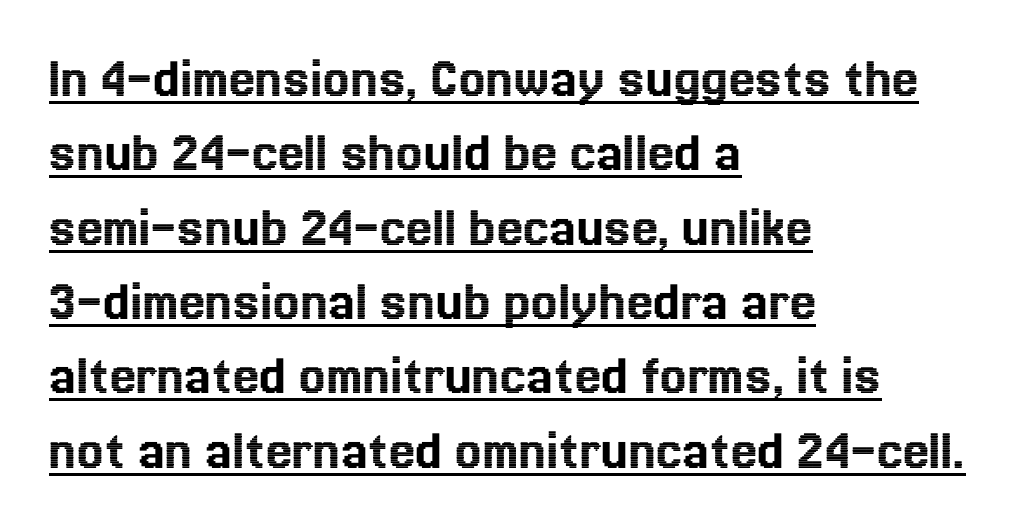
Teacher's note: observe the even left margin — that is flush-left alignment. Varying glyph widths throughout — classic text-font behaviour. Do the letters lean? They stand straight. Horizontal bands of white between lines are of average thickness.
